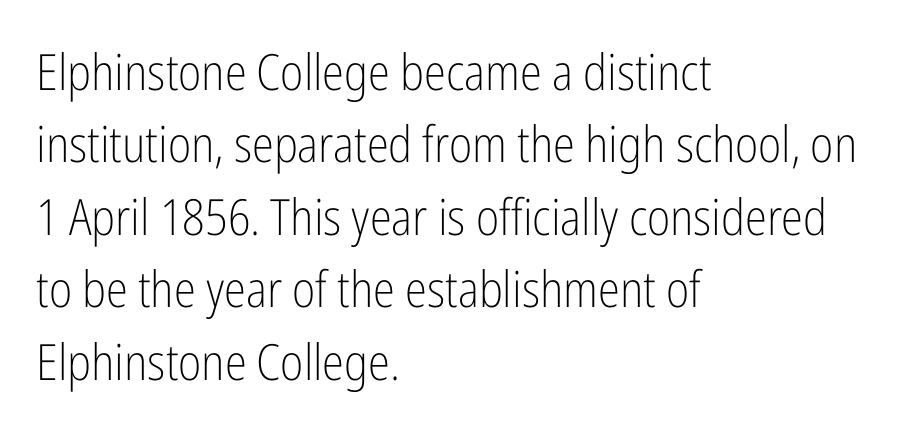
{"serif": "no", "italic": "no", "bold": "no", "weight": "light", "width": "condensed", "stroke_contrast": "low", "x_height": "medium", "monospaced": "no", "underline": "no", "align": "left", "line_spacing": "normal", "line_spacing_ratio": 1.45, "letter_spacing": "normal", "letter_spacing_em": 0.0, "glyph_px": 50}
